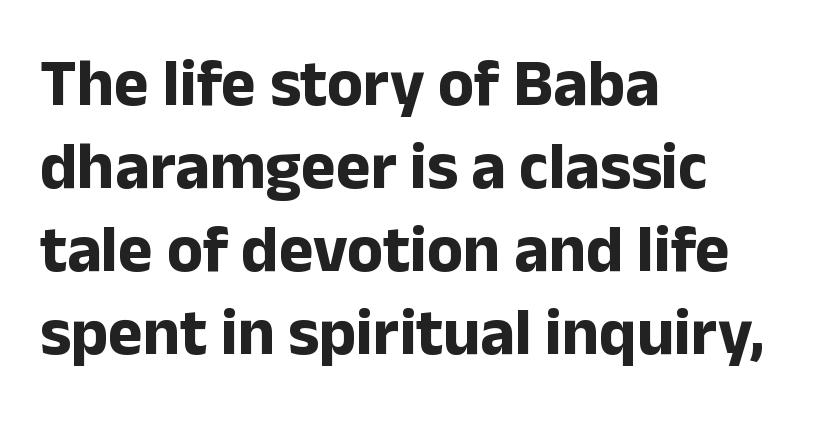
{"serif": "no", "italic": "no", "bold": "yes", "weight": "bold", "width": "normal", "stroke_contrast": "low", "x_height": "medium", "monospaced": "no", "underline": "no", "align": "left", "line_spacing": "normal", "line_spacing_ratio": 1.26, "letter_spacing": "normal", "letter_spacing_em": 0.0, "glyph_px": 66}
